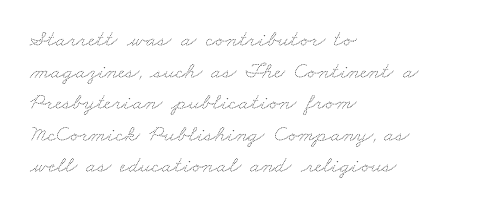
The image shows 23 px text type; set left-aligned, normal line spacing (1.37x), normal letter spacing, not underlined.
